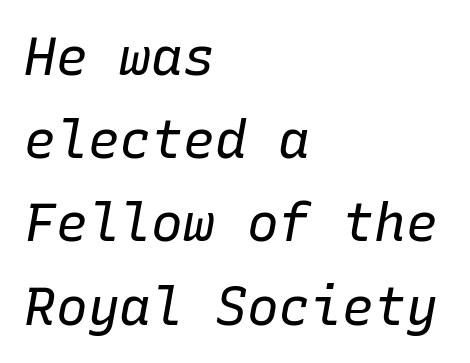
Q: Is the text bold? A: No.
Q: Is the text italic (slanted)? A: Yes, it leans right by about 10 degrees.
Q: Is the text underlined? A: No.
Q: How is the paragraph aligned? A: Left-aligned.
Q: Is the spacing between letters normal or unusually wide? A: Normal.
Q: Is the spacing between lines tight, normal or loose? A: Normal.
Q: Width (condensed, normal, or wide)? A: Normal.
Q: Stroke contrast? A: Low.
Q: x-height? A: Medium.
Q: Monospaced? A: Yes.
